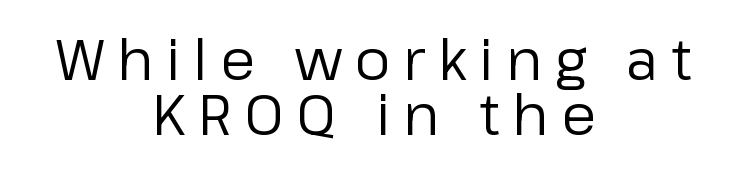
Letters have the restrained weight of plain body copy at most. This is roman type, the default non-slanted kind. Centered paragraph, ragged on both sides. Each letter keeps its own natural width here, so spacing adapts to shape. You could barely slide anything between these rows.
